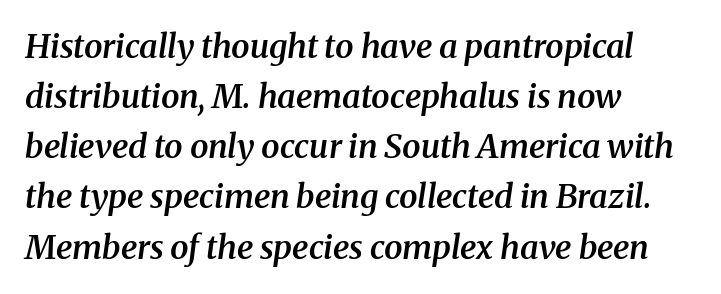
Q: Is the text bold? A: Semi-bold.
Q: Is the text italic (slanted)? A: Yes, it leans right by about 8 degrees.
Q: Is the typeface a serif or a sans-serif typeface? A: Serif.
Q: Is the text underlined? A: No.
Q: How is the paragraph aligned? A: Left-aligned.
Q: Is the spacing between letters normal or unusually wide? A: Normal.
Q: Is the spacing between lines tight, normal or loose? A: Normal.
Q: Width (condensed, normal, or wide)? A: Normal.
Q: Stroke contrast? A: Medium.
Q: x-height? A: Medium.
Q: Monospaced? A: No.
